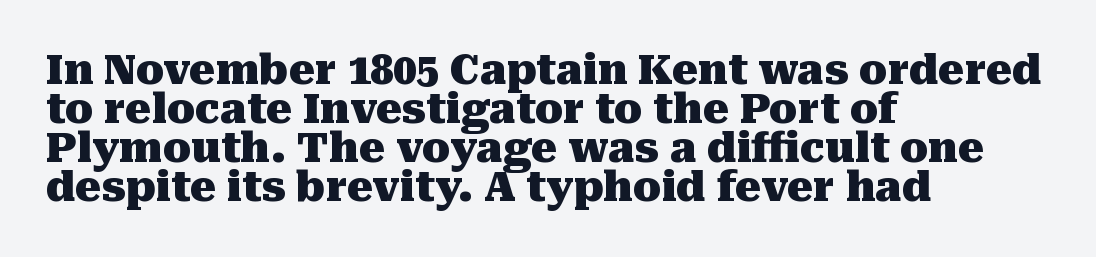
The image shows 41 px heavy serif type, upright; set left-aligned, tight line spacing (0.95x), normal letter spacing, not underlined; medium stroke contrast and a medium x-height.
